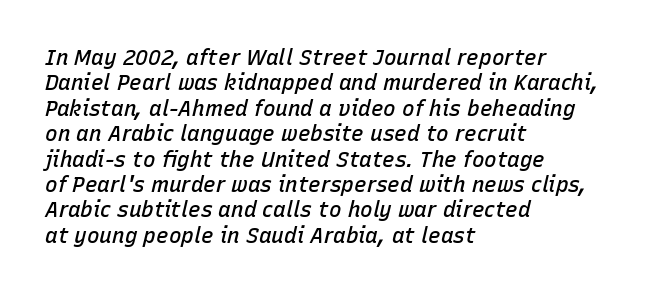
The image shows 21 px text type, italic (leaning right); set left-aligned, line spacing 1.21x, normal letter spacing, not underlined.
